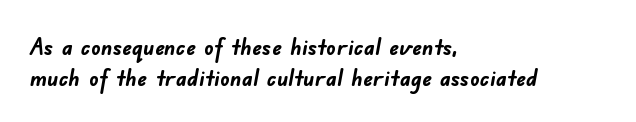
As a designer I'd log this as weight 700, bold. Short note: letters normally spaced. Leftover space on each line is placed entirely after the last word. The rendering uses a moderate line-height, typical for paragraphs. Unmarked baselines from the first word to the last.
